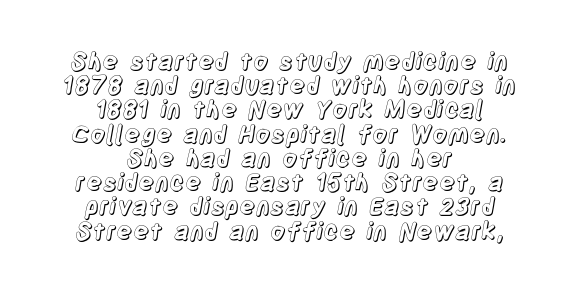
Nobody touched the tracking dial on this one. The space between consecutive lines is stingy. Bare-footed words on every line.
